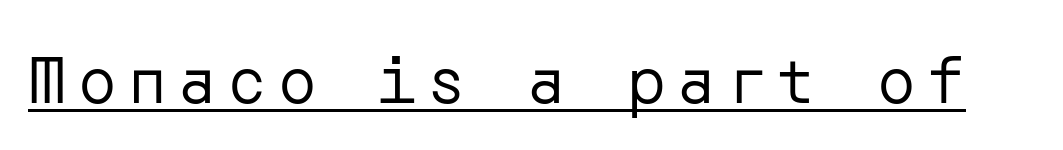
Q: Is the text bold? A: No.
Q: Is the text italic (slanted)? A: No, it is upright.
Q: Is the typeface a serif or a sans-serif typeface? A: Sans-serif.
Q: Is the text underlined? A: Yes.
Q: Width (condensed, normal, or wide)? A: Normal.
Q: Stroke contrast? A: Low.
Q: x-height? A: Medium.
